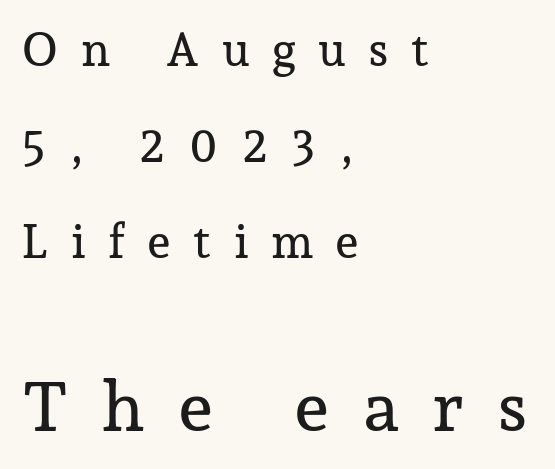
{"serif": "yes", "italic": "no", "width": "normal", "stroke_contrast": "low", "x_height": "medium", "monospaced": "no", "underline": "no", "align": "left", "line_spacing": "loose", "line_spacing_ratio": 2.04, "letter_spacing": "wide", "letter_spacing_em": 0.47, "larger_block": "second", "size_ratio": 1.49, "glyph_px": 70}
